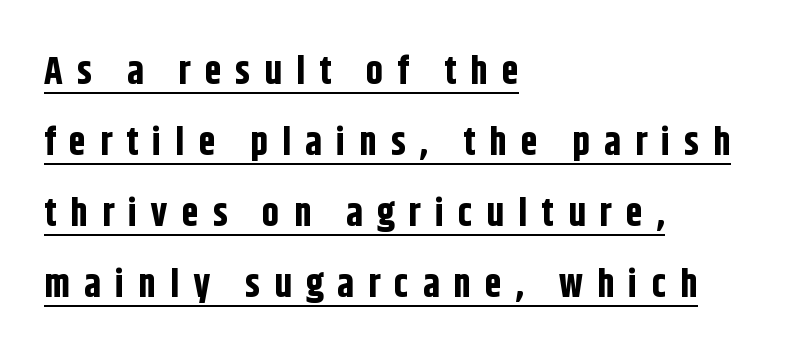
{"serif": "no", "italic": "no", "bold": "yes", "weight": "bold", "width": "condensed", "stroke_contrast": "low", "x_height": "large", "monospaced": "no", "underline": "yes", "align": "left", "line_spacing_ratio": 1.87, "letter_spacing": "wide", "letter_spacing_em": 0.37, "glyph_px": 38}
